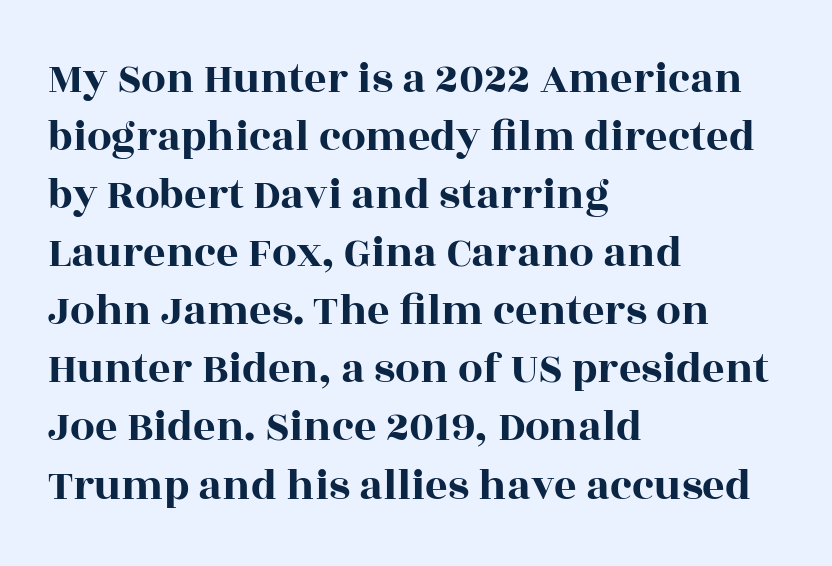
The image shows 44 px wide serif type, upright; set left-aligned, normal line spacing (1.32x), normal letter spacing, not underlined; a large x-height.
